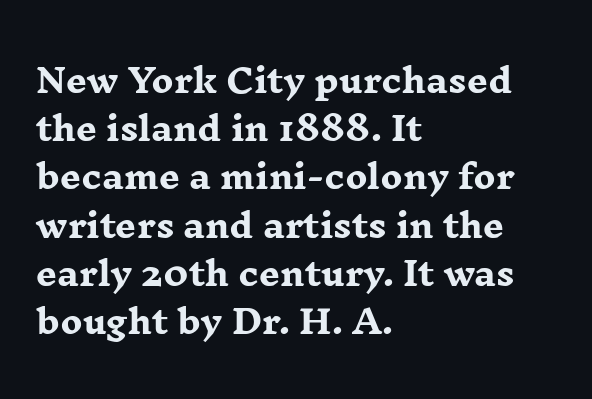
Check the space under the baseline: it is left empty. These lines carry a lot of weight — the face is fully bold. Letterform terminals end in serifs throughout the passage. What stands out about the letter spacing? Nothing — it is the standard amount. These lines stack with their left ends in a neat column.
